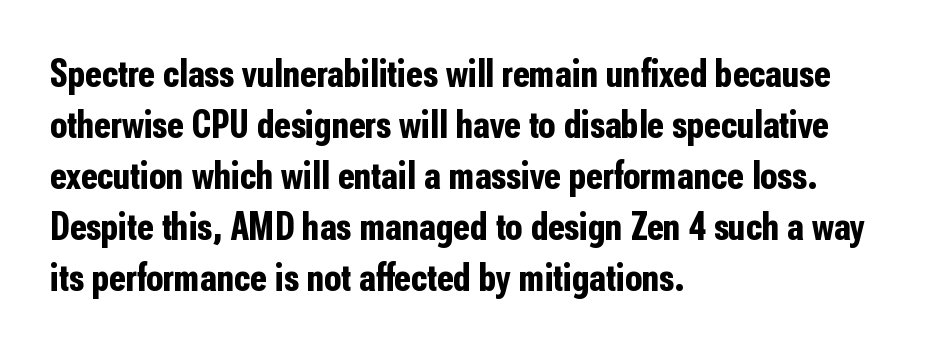
The image shows 39 px bold, condensed sans-serif type, upright; set left-aligned, normal line spacing (1.31x), normal letter spacing, not underlined; low stroke contrast and a medium x-height.
